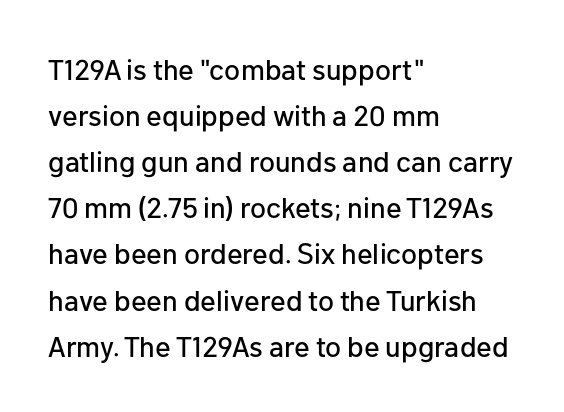
{"serif": "no", "italic": "no", "width": "normal", "stroke_contrast": "low", "x_height": "medium", "monospaced": "no", "underline": "no", "align": "left", "line_spacing": "normal", "line_spacing_ratio": 1.59, "letter_spacing": "normal", "letter_spacing_em": 0.0, "glyph_px": 29}
